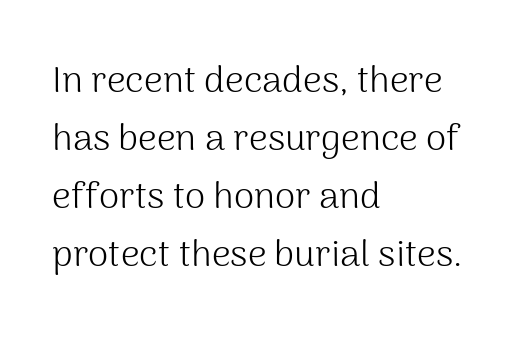
Q: Is the text bold? A: No.
Q: Is the text italic (slanted)? A: No, it is upright.
Q: Is the typeface a serif or a sans-serif typeface? A: Sans-serif.
Q: Is the text underlined? A: No.
Q: How is the paragraph aligned? A: Left-aligned.
Q: Is the spacing between letters normal or unusually wide? A: Normal.
Q: Is the spacing between lines tight, normal or loose? A: Normal.
Q: Width (condensed, normal, or wide)? A: Normal.
Q: Stroke contrast? A: Medium.
Q: x-height? A: Medium.
Q: Monospaced? A: No.
